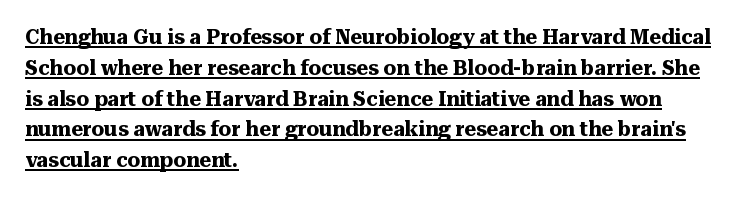
{"italic": "no", "bold": "yes", "underline": "yes", "align": "left", "line_spacing": "normal", "line_spacing_ratio": 1.54, "letter_spacing": "normal", "letter_spacing_em": 0.0, "glyph_px": 20}
